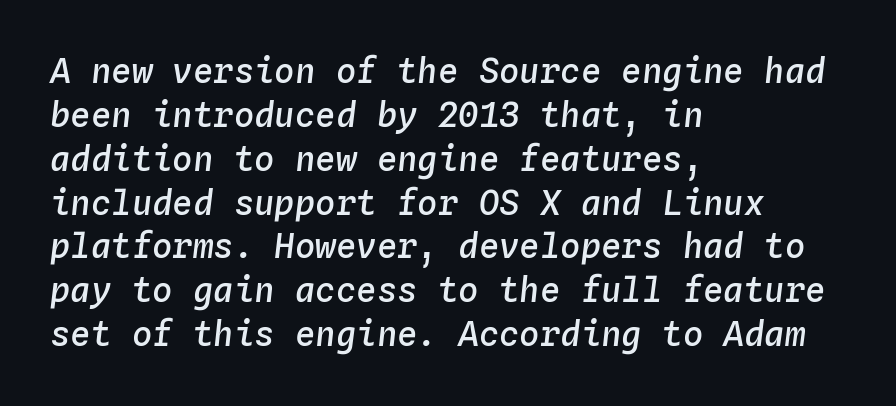
The image shows 34 px semibold type, italic (leaning right), monospaced; set left-aligned, normal line spacing (1.29x), normal letter spacing, not underlined; low stroke contrast and a medium x-height.
